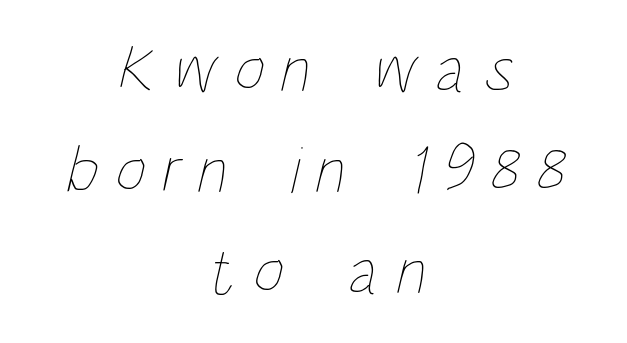
Q: Is the text bold? A: No.
Q: Is the text underlined? A: No.
Q: How is the paragraph aligned? A: Centered.
Q: Is the spacing between letters normal or unusually wide? A: Unusually wide.
Q: Is the spacing between lines tight, normal or loose? A: Normal.
Q: Width (condensed, normal, or wide)? A: Condensed.
Q: Stroke contrast? A: Low.
Q: x-height? A: Large.
Q: Monospaced? A: No.
